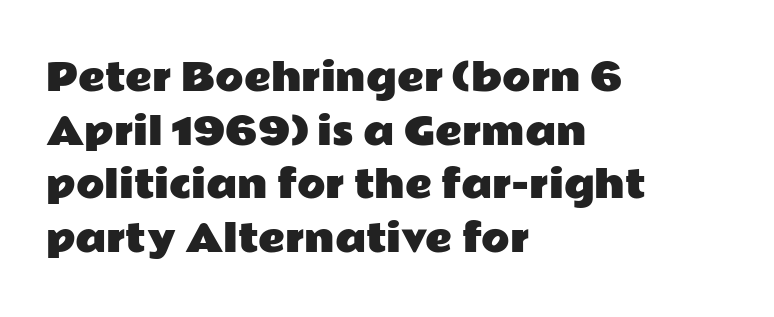
Q: Is the text italic (slanted)? A: No, it is upright.
Q: Is the typeface a serif or a sans-serif typeface? A: Sans-serif.
Q: Is the text underlined? A: No.
Q: How is the paragraph aligned? A: Left-aligned.
Q: Is the spacing between letters normal or unusually wide? A: Normal.
Q: Is the spacing between lines tight, normal or loose? A: Normal.
Q: Width (condensed, normal, or wide)? A: Wide.
Q: Stroke contrast? A: Low.
Q: x-height? A: Medium.
Q: Monospaced? A: No.
